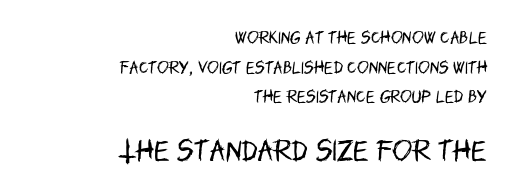
Q: Is the text bold? A: No.
Q: Is the text italic (slanted)? A: No, it is upright.
Q: Is the text underlined? A: No.
Q: How is the paragraph aligned? A: Right-aligned.
Q: Is the spacing between letters normal or unusually wide? A: Normal.
Q: Is the spacing between lines tight, normal or loose? A: Loose.
Q: Which block of text is set in a larger size, the first (top) or the second (bottom)? A: The second (bottom) one.
